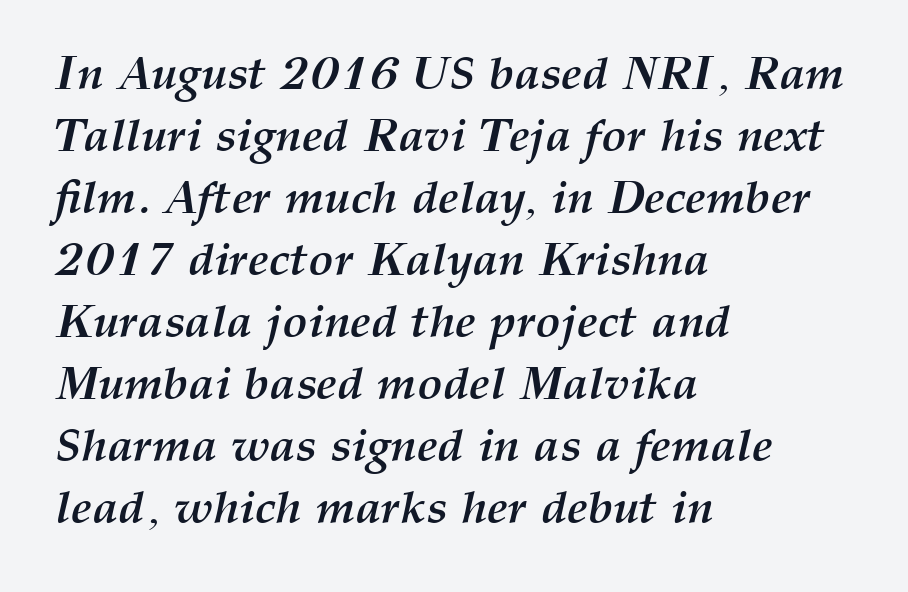
The passage shown is typed in a proportional face where columns would drift. Successive baselines arrive at the customary interval. If you drew a line through each stem, it would be angled. Look at the stroke-to-counter ratio: heavy, a bold. Nothing unusual about the tracking: characters are spaced as the font intends. The foot of each line stays bare and open.
